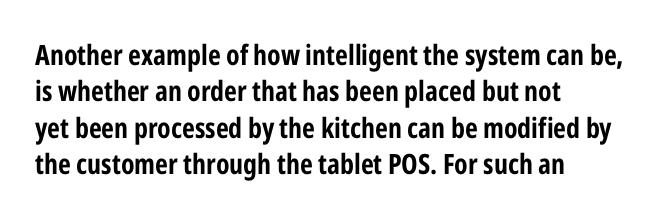
{"serif": "no", "italic": "no", "bold": "yes", "weight": "bold", "width": "condensed", "stroke_contrast": "low", "x_height": "medium", "monospaced": "no", "underline": "no", "align": "left", "line_spacing": "normal", "line_spacing_ratio": 1.3, "letter_spacing": "normal", "letter_spacing_em": 0.0, "glyph_px": 28}
